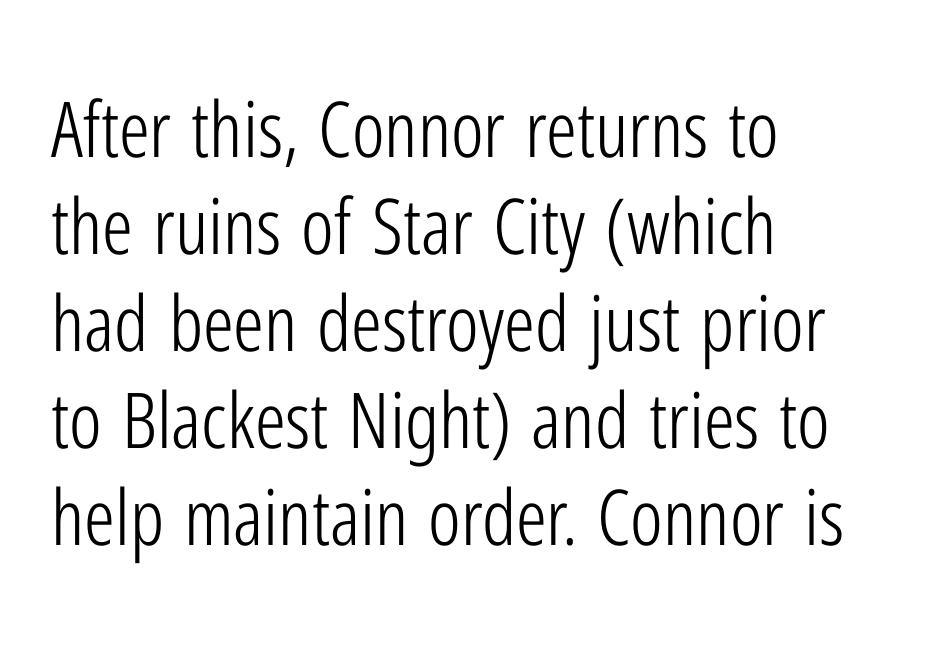
Stem width sits at or under what a default text font uses. Beneath every word, the page is bare. Think of a printed novel: that variable character pitch is what you see here. Each line starts at the same left margin while the right side varies. Nope, not italic — everything's standing straight. The letters sit at their default tracking, neither squeezed nor spread.
